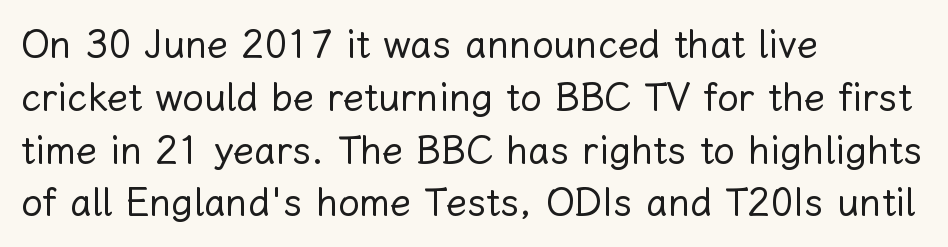
{"italic": "no", "bold": "no", "weight": "regular", "width": "normal", "stroke_contrast": "low", "x_height": "medium", "monospaced": "no", "underline": "no", "align": "left", "line_spacing": "normal", "line_spacing_ratio": 1.39, "letter_spacing": "normal", "letter_spacing_em": 0.0, "glyph_px": 38}
